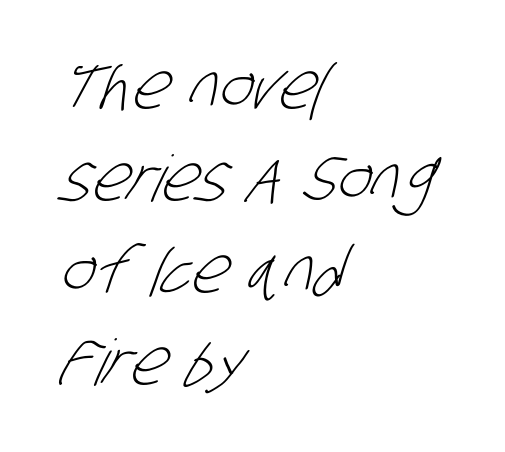
The image shows 64 px light, condensed sans-serif type; set left-aligned, normal line spacing (1.44x), normal letter spacing, not underlined; low stroke contrast and a large x-height.
